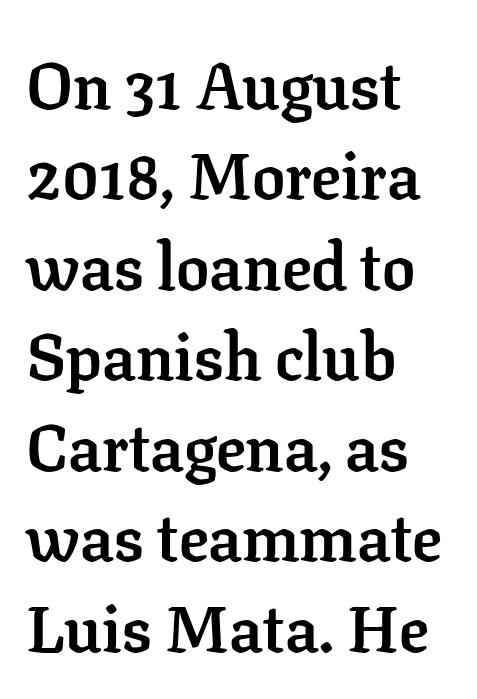
Q: Is the text bold? A: Yes.
Q: Is the text italic (slanted)? A: No, it is upright.
Q: Is the typeface a serif or a sans-serif typeface? A: Serif.
Q: Is the text underlined? A: No.
Q: How is the paragraph aligned? A: Left-aligned.
Q: Is the spacing between letters normal or unusually wide? A: Normal.
Q: Is the spacing between lines tight, normal or loose? A: Normal.
Q: Width (condensed, normal, or wide)? A: Normal.
Q: Stroke contrast? A: Low.
Q: x-height? A: Medium.
Q: Monospaced? A: No.
